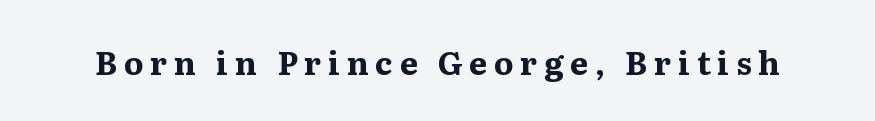
{"serif": "yes", "italic": "no", "bold": "yes", "weight": "bold", "width": "normal", "stroke_contrast": "medium", "x_height": "medium", "monospaced": "no", "underline": "no", "letter_spacing": "wide", "letter_spacing_em": 0.21, "glyph_px": 32}
